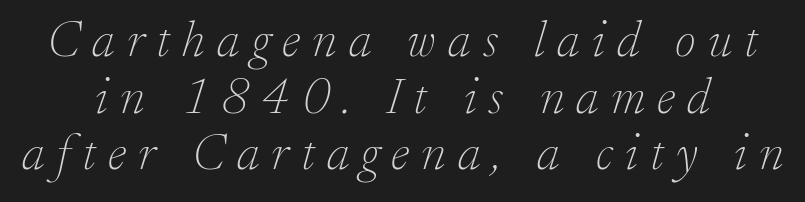
The face used here is seriffed, in the tradition of book romans. Is the type heavy? It reads as light-to-regular instead. The letters are slanted; this is an italic face. Decoration check: the copy has no underline. Spacing verdict: proportional, widths tailored to each character. This rendering widens character spacing well past its baseline value.
